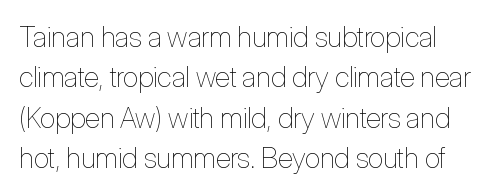
Letter spacing: default. The gap between lines stays unmarked. These lines sit exactly where default settings would place them. Character widths vary here, with narrow letters taking less room than wide ones. Rendered with straight, roman letterforms. Think standard paragraph weight, or any step lighter than that.
